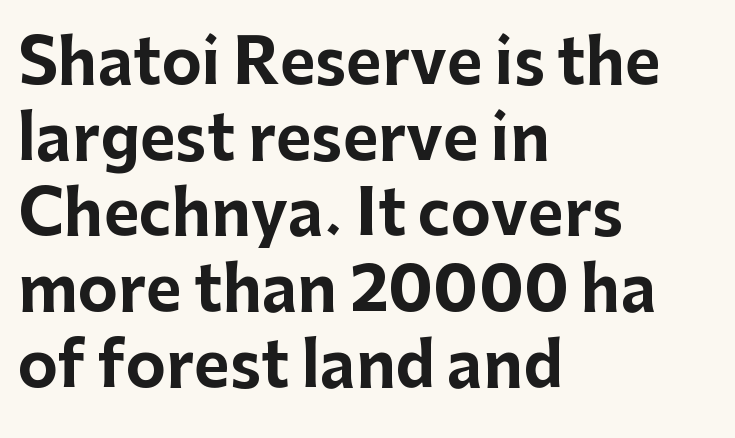
Q: Is the text bold? A: Yes.
Q: Is the text italic (slanted)? A: No, it is upright.
Q: Is the typeface a serif or a sans-serif typeface? A: Sans-serif.
Q: Is the text underlined? A: No.
Q: How is the paragraph aligned? A: Left-aligned.
Q: Is the spacing between letters normal or unusually wide? A: Normal.
Q: Width (condensed, normal, or wide)? A: Normal.
Q: Stroke contrast? A: Low.
Q: x-height? A: Medium.
Q: Monospaced? A: No.
